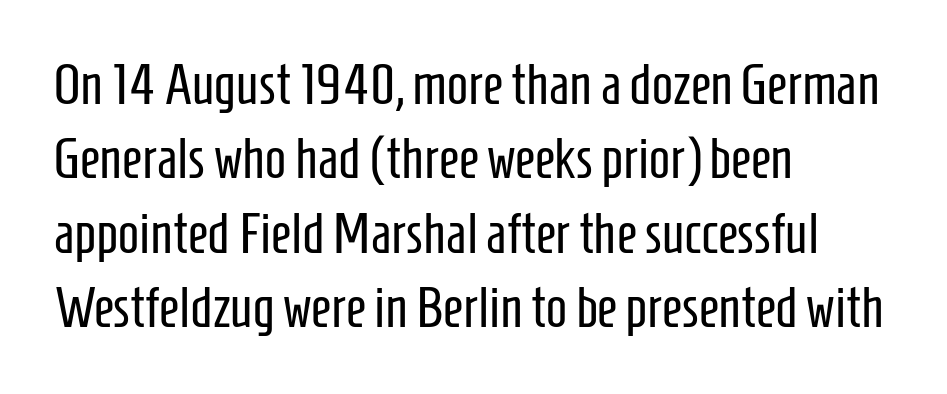
The image shows 56 px regular-weight, condensed sans-serif type, upright; set left-aligned, normal line spacing (1.33x), normal letter spacing, not underlined; low stroke contrast and a medium x-height.
